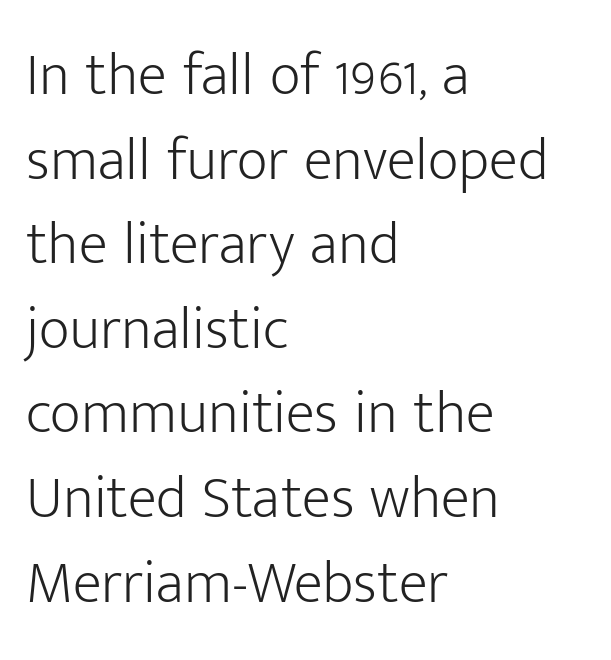
The block of text has a typical density, with ordinary space between rows. Between one letter and the next there's only the usual sliver of space. Serif or sans? Sans — the stroke terminals are bare. The zone under the glyphs is completely vacant.
